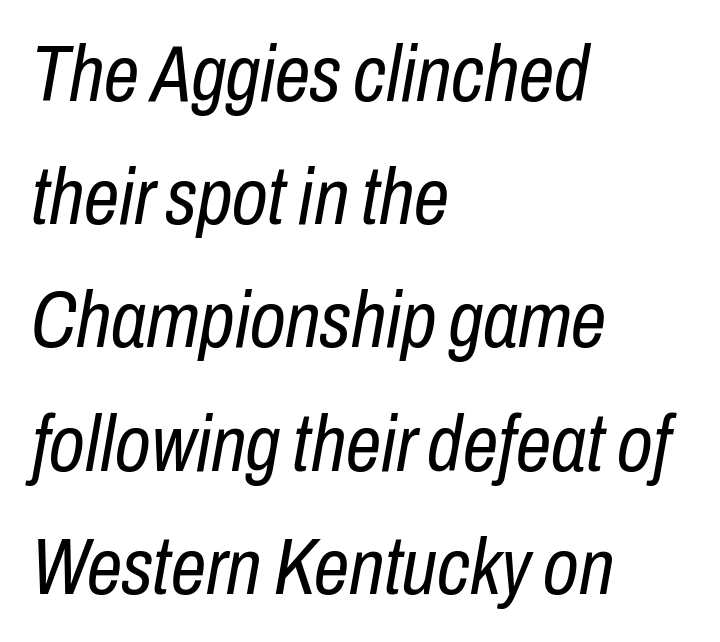
{"italic": "yes", "lean": "right", "slant_degrees": 10, "bold": "no", "weight": "regular", "width": "condensed", "stroke_contrast": "low", "x_height": "medium", "monospaced": "no", "underline": "no", "align": "left", "line_spacing": "normal", "line_spacing_ratio": 1.56, "letter_spacing": "normal", "letter_spacing_em": 0.0, "glyph_px": 79}
